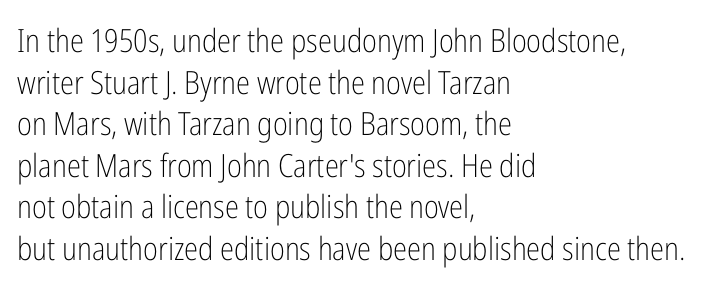
{"serif": "no", "italic": "no", "bold": "no", "weight": "light", "width": "condensed", "stroke_contrast": "low", "x_height": "medium", "monospaced": "no", "underline": "no", "align": "left", "line_spacing": "normal", "line_spacing_ratio": 1.3, "letter_spacing": "normal", "letter_spacing_em": 0.0, "glyph_px": 32}
